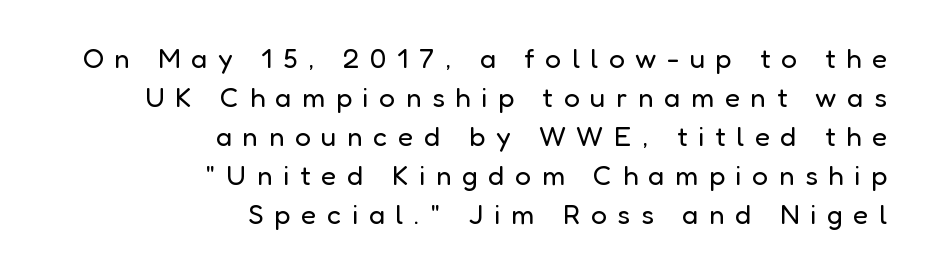
Q: Is the text bold? A: No.
Q: Is the text italic (slanted)? A: No, it is upright.
Q: Is the typeface a serif or a sans-serif typeface? A: Sans-serif.
Q: Is the text underlined? A: No.
Q: How is the paragraph aligned? A: Right-aligned.
Q: Is the spacing between letters normal or unusually wide? A: Unusually wide.
Q: Is the spacing between lines tight, normal or loose? A: Normal.
Q: Width (condensed, normal, or wide)? A: Normal.
Q: Stroke contrast? A: Low.
Q: x-height? A: Medium.
Q: Monospaced? A: No.
